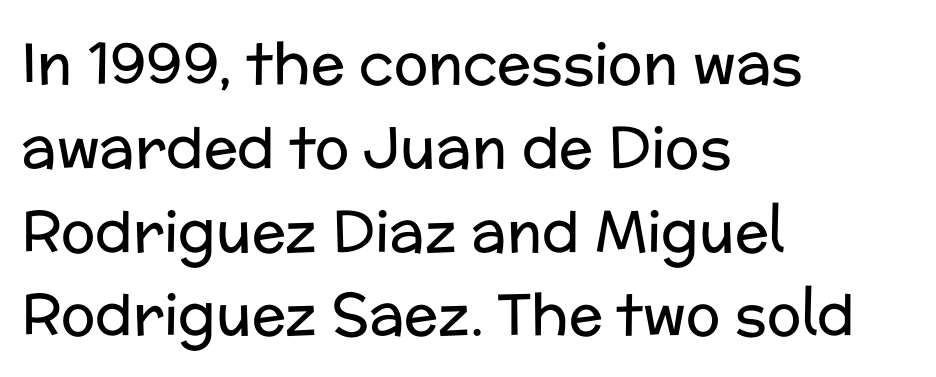
Q: Is the text bold? A: No.
Q: Is the text italic (slanted)? A: No, it is upright.
Q: Is the typeface a serif or a sans-serif typeface? A: Sans-serif.
Q: Is the text underlined? A: No.
Q: How is the paragraph aligned? A: Left-aligned.
Q: Is the spacing between letters normal or unusually wide? A: Normal.
Q: Is the spacing between lines tight, normal or loose? A: Normal.
Q: Width (condensed, normal, or wide)? A: Normal.
Q: Stroke contrast? A: Low.
Q: x-height? A: Medium.
Q: Monospaced? A: No.
